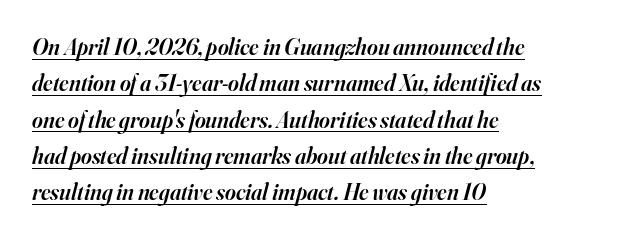
Tracking value appears to be zero — textbook default spacing. Each line starts at the same left margin while the right side varies. Emphasis is given by a line drawn under the lettering. The letters are semibold — heavier than regular but short of a full bold. The lines sit at an ordinary, default distance from one another. Slant detected: the letters are inclined.
